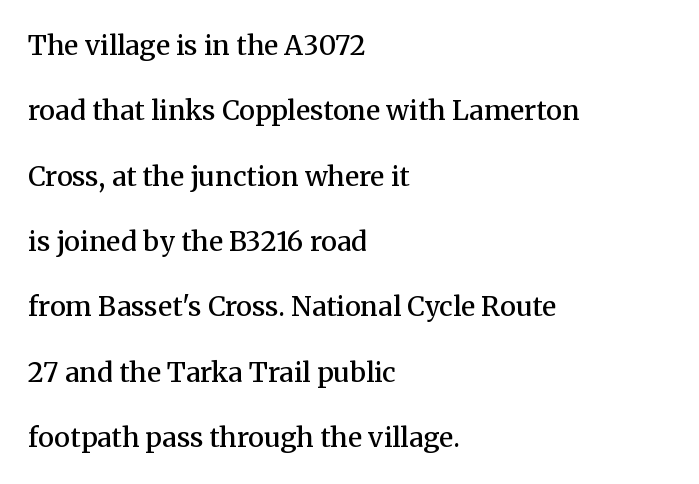
Q: Is the text bold? A: Semi-bold.
Q: Is the text italic (slanted)? A: No, it is upright.
Q: Is the text underlined? A: No.
Q: How is the paragraph aligned? A: Left-aligned.
Q: Is the spacing between letters normal or unusually wide? A: Normal.
Q: Is the spacing between lines tight, normal or loose? A: Loose.
